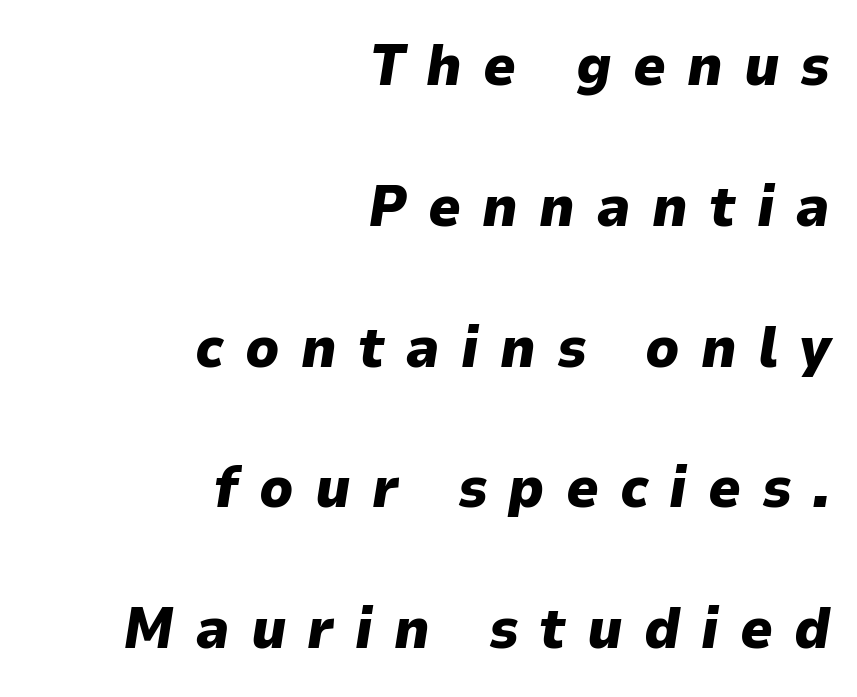
{"italic": "yes", "lean": "right", "slant_degrees": 9, "bold": "yes", "weight": "heavy", "width": "normal", "stroke_contrast": "low", "x_height": "medium", "monospaced": "no", "underline": "no", "align": "right", "line_spacing": "loose", "line_spacing_ratio": 2.47, "letter_spacing": "wide", "letter_spacing_em": 0.37, "glyph_px": 57}
